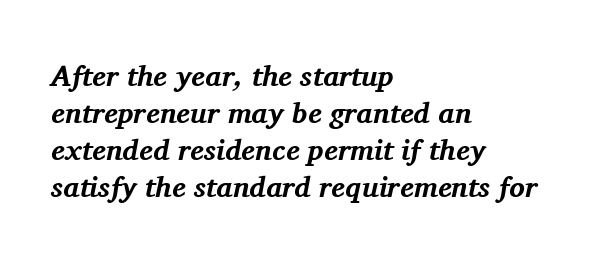
The image shows 29 px bold serif type, italic (leaning right); set left-aligned, normal line spacing (1.28x), normal letter spacing, not underlined; medium stroke contrast and a medium x-height.
